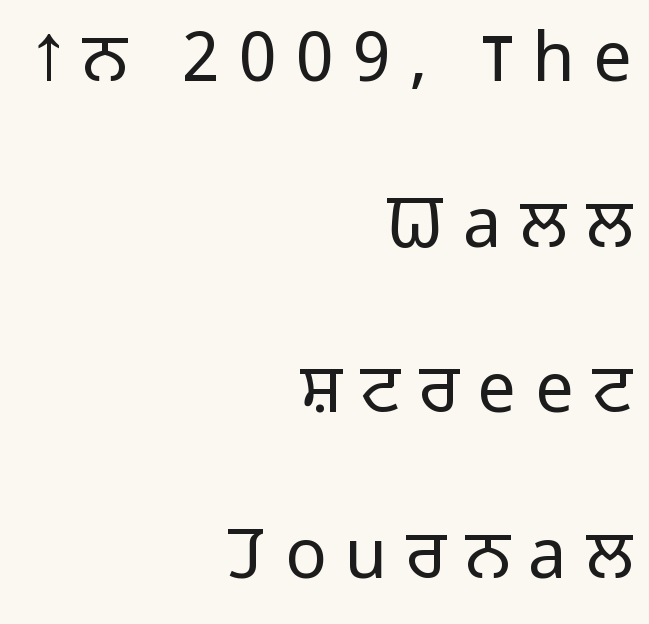
No heavy texture on the line: the type isn't bold. Casual observation: everything's shoved over to the right. This sample has the flowing, uneven cadence of proportional lettering. Tall strokes in this sample are plumb rather than angled. Quick note: interline space is abundant.
